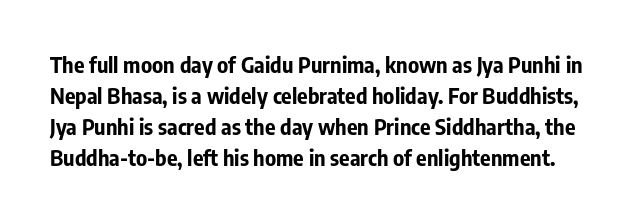
The image shows 22 px bold type, upright; set normal line spacing (1.41x), normal letter spacing, not underlined.
